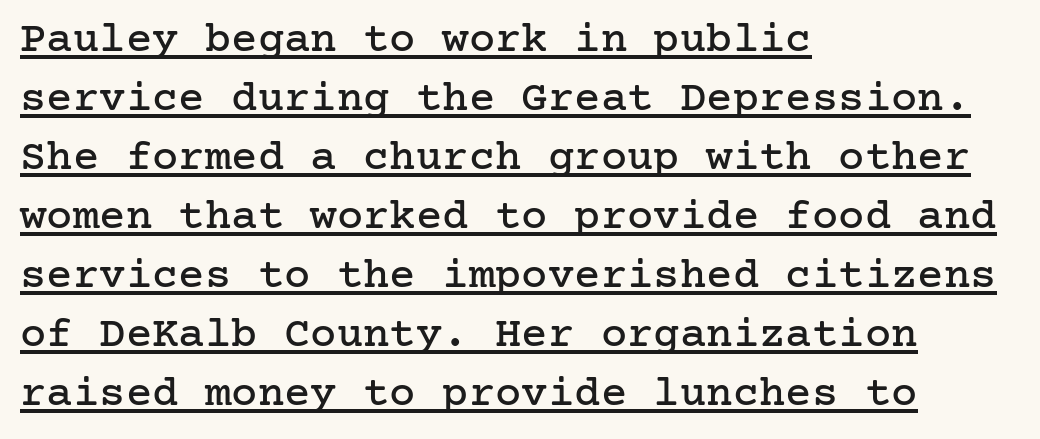
The image shows 44 px serif type, upright; set left-aligned, normal line spacing (1.34x), normal letter spacing, underlined; low stroke contrast and a medium x-height.
